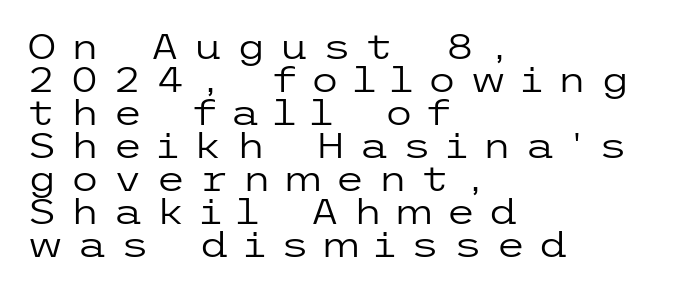
Q: Is the text bold? A: No.
Q: Is the text italic (slanted)? A: No, it is upright.
Q: Is the typeface a serif or a sans-serif typeface? A: Sans-serif.
Q: Is the text underlined? A: No.
Q: How is the paragraph aligned? A: Left-aligned.
Q: Is the spacing between letters normal or unusually wide? A: Unusually wide.
Q: Is the spacing between lines tight, normal or loose? A: Tight.
Q: Width (condensed, normal, or wide)? A: Wide.
Q: Stroke contrast? A: Low.
Q: x-height? A: Medium.
